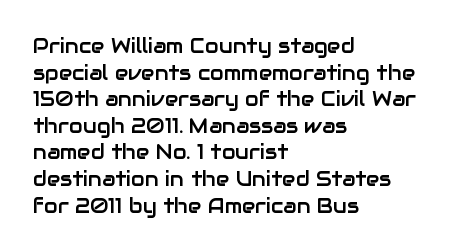
Which margin do the lines hug? The left one — the right edge is uneven. Do the letters lean? They stand straight. Students, note that the glyphs here touch the page at normal intervals. The block of text has a typical density, with ordinary space between rows. Unmarked baselines from the first word to the last.
